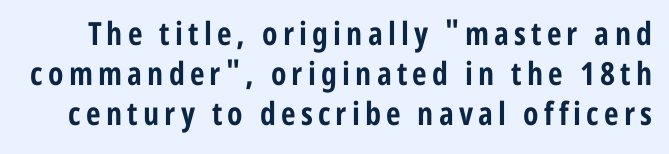
Q: Is the text bold? A: Yes.
Q: Is the text italic (slanted)? A: No, it is upright.
Q: Is the typeface a serif or a sans-serif typeface? A: Sans-serif.
Q: Is the text underlined? A: No.
Q: Is the spacing between lines tight, normal or loose? A: Normal.
Q: Width (condensed, normal, or wide)? A: Condensed.
Q: Stroke contrast? A: Low.
Q: x-height? A: Medium.
Q: Monospaced? A: No.
